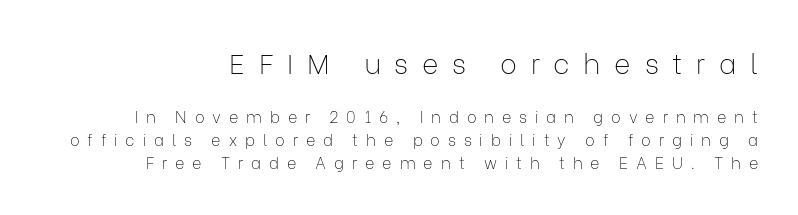
The image shows 28 px thin sans-serif type, upright; set normal line spacing (1.45x), unusually wide letter spacing (+0.49 em), not underlined; the first (top) block is 1.75x larger; low stroke contrast and a medium x-height.
